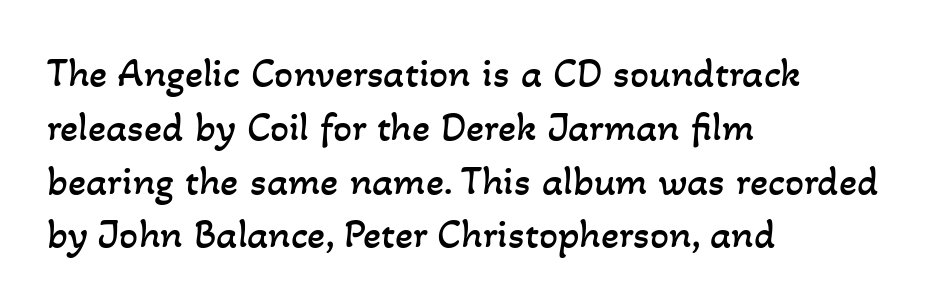
Q: Is the text bold? A: No.
Q: Is the text underlined? A: No.
Q: How is the paragraph aligned? A: Left-aligned.
Q: Is the spacing between letters normal or unusually wide? A: Normal.
Q: Is the spacing between lines tight, normal or loose? A: Normal.
Q: Width (condensed, normal, or wide)? A: Normal.
Q: Stroke contrast? A: Low.
Q: x-height? A: Small.
Q: Monospaced? A: No.
